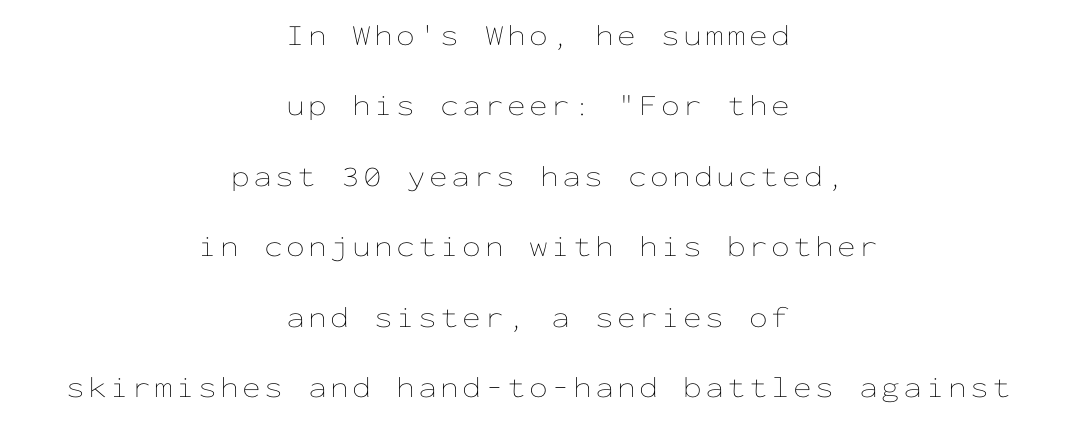
These lines stack symmetrically, like a column narrowing and widening about its center. Stems here are at most as thick as an everyday book face. Airy leading. The type sits square on the baseline with zero lean.
